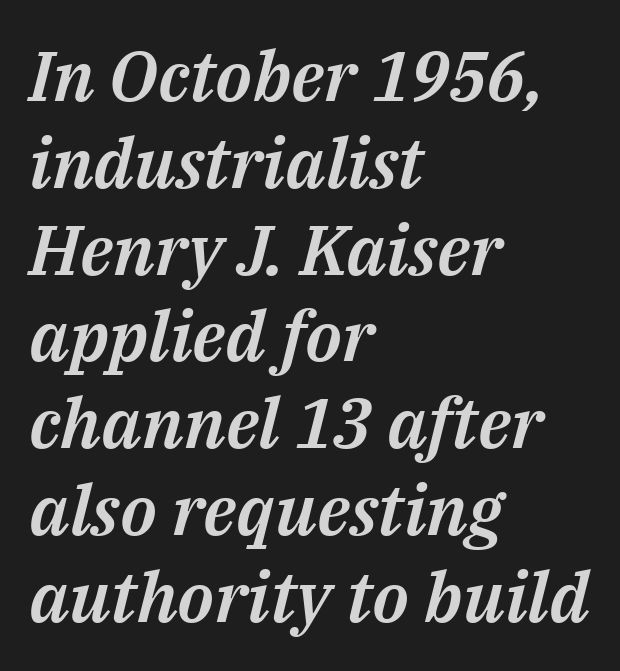
Proportional: the letters do not fall into vertical columns. The space directly below the letters is spotless. Rendered with sloped, italic letterforms. Look at the tracking — it's just the regular setting, nothing added. Is the block centered? No — it sits flush against the left margin.
